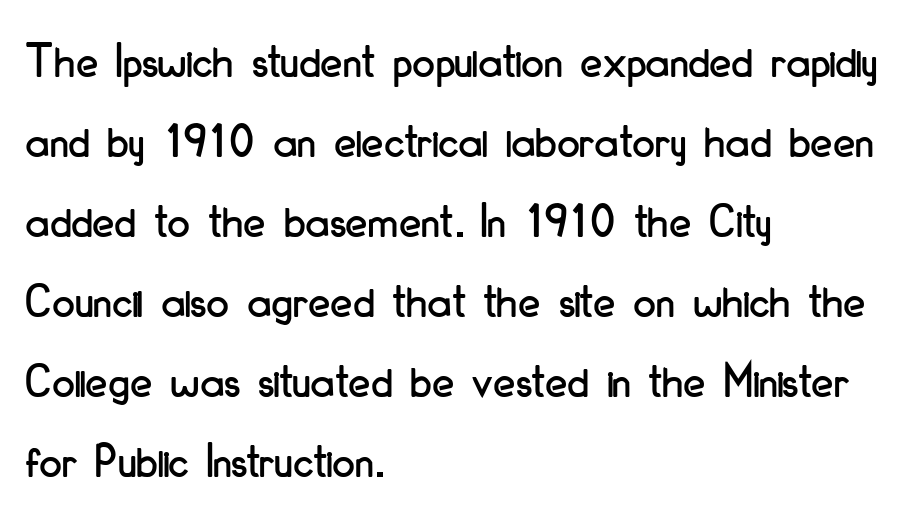
{"serif": "no", "italic": "no", "width": "condensed", "stroke_contrast": "low", "x_height": "small", "monospaced": "no", "underline": "no", "align": "left", "line_spacing": "normal", "line_spacing_ratio": 1.6, "letter_spacing": "normal", "letter_spacing_em": 0.0, "glyph_px": 50}
